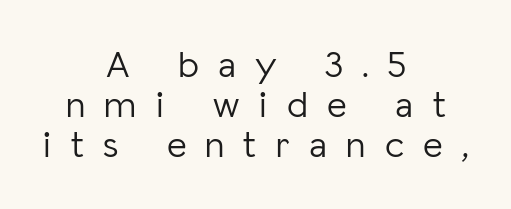
There is plenty of visible air inserted between adjacent glyphs. Clear beneath every line of the passage. Nope, not italic — everything's standing straight. How would I describe the line gaps? Narrow and economical.
